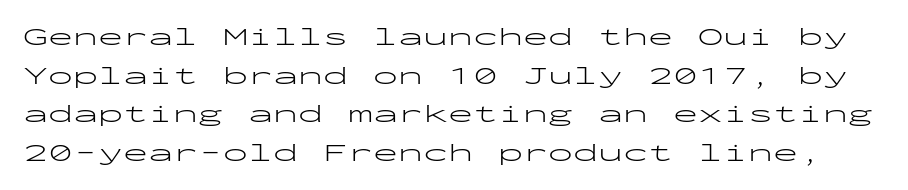
The image shows 25 px text type, upright; set normal line spacing (1.55x), normal letter spacing, not underlined.
